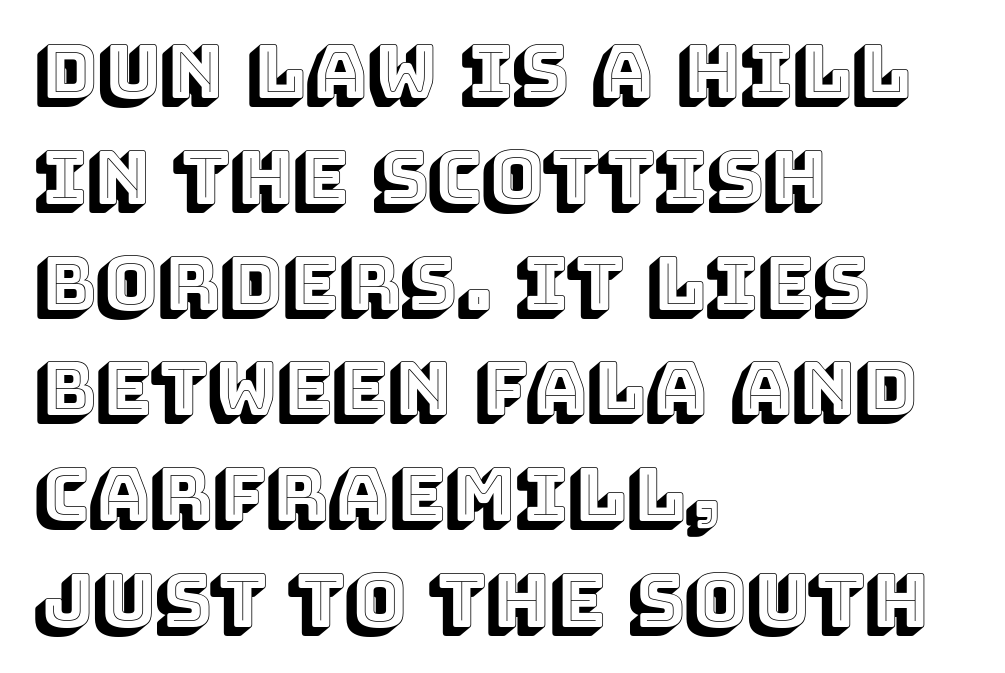
Q: Is the text italic (slanted)? A: No, it is upright.
Q: Is the text underlined? A: No.
Q: How is the paragraph aligned? A: Left-aligned.
Q: Is the spacing between letters normal or unusually wide? A: Normal.
Q: Is the spacing between lines tight, normal or loose? A: Normal.
Q: Width (condensed, normal, or wide)? A: Normal.
Q: x-height? A: Large.
Q: Monospaced? A: No.
